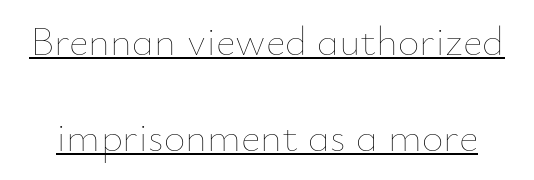
Q: Is the text bold? A: No.
Q: Is the text italic (slanted)? A: No, it is upright.
Q: Is the text underlined? A: Yes.
Q: Is the spacing between letters normal or unusually wide? A: Normal.
Q: Is the spacing between lines tight, normal or loose? A: Loose.
Q: Width (condensed, normal, or wide)? A: Normal.
Q: Stroke contrast? A: Low.
Q: x-height? A: Small.
Q: Monospaced? A: No.
